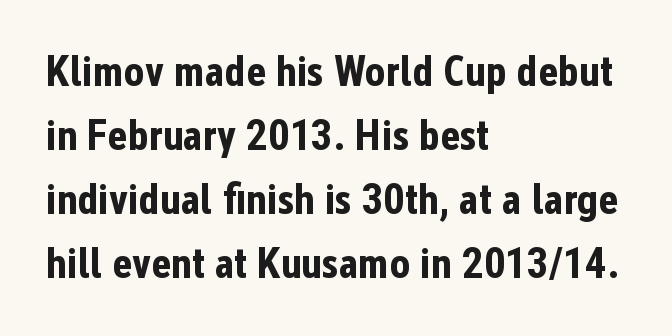
Spacing verdict: proportional, widths tailored to each character. The line texture is even and compact thanks to regular tracking. Heft: maximum for text — a bold. The typeface chosen for these lines omits serifs. The rag falls on the right side of this text block.
